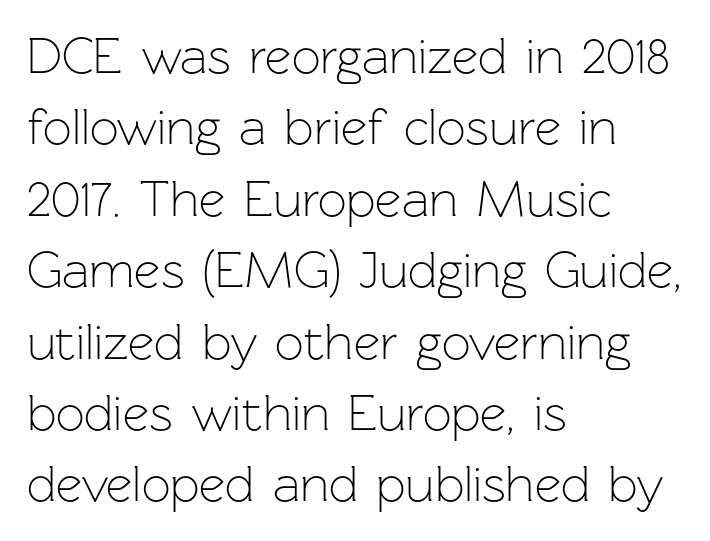
{"serif": "no", "italic": "no", "bold": "no", "weight": "light", "width": "normal", "stroke_contrast": "low", "x_height": "medium", "monospaced": "no", "underline": "no", "align": "left", "line_spacing": "normal", "line_spacing_ratio": 1.4, "letter_spacing": "normal", "letter_spacing_em": 0.0, "glyph_px": 51}
